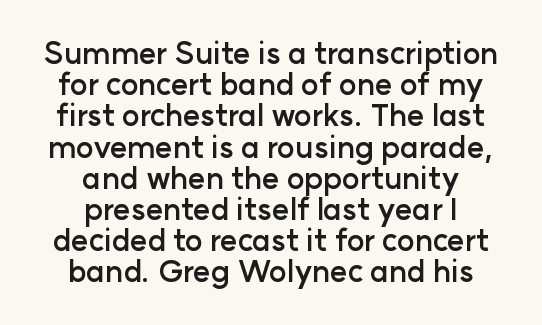
Q: Is the text bold? A: Yes.
Q: Is the text italic (slanted)? A: No, it is upright.
Q: Is the typeface a serif or a sans-serif typeface? A: Sans-serif.
Q: Is the text underlined? A: No.
Q: How is the paragraph aligned? A: Centered.
Q: Is the spacing between letters normal or unusually wide? A: Normal.
Q: Is the spacing between lines tight, normal or loose? A: Tight.
Q: Width (condensed, normal, or wide)? A: Normal.
Q: Stroke contrast? A: Low.
Q: x-height? A: Medium.
Q: Monospaced? A: No.
